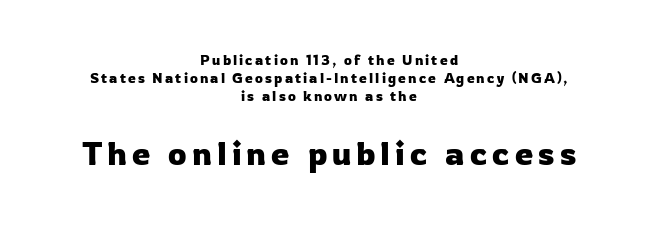
Whoever set this made the second block the dominant, larger element. Quick note: underline off. Which margin do the lines hug? Neither — every line sits in the middle. The lettering holds an erect, upright posture throughout.
